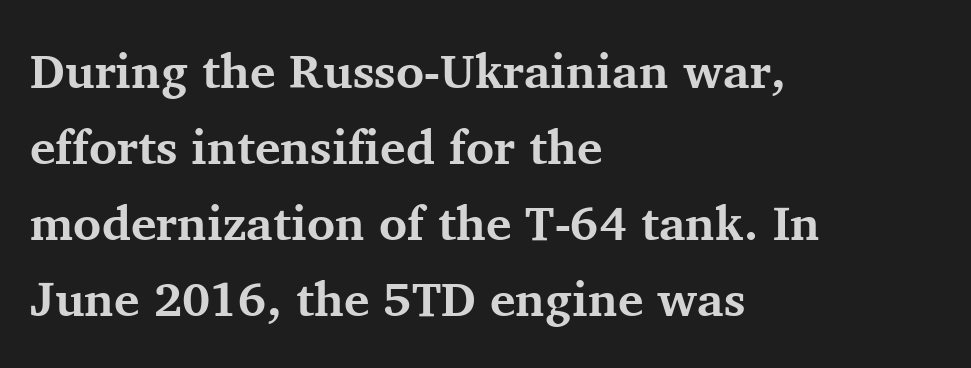
{"serif": "yes", "italic": "no", "bold": "yes", "weight": "bold", "width": "normal", "stroke_contrast": "medium", "x_height": "medium", "monospaced": "no", "underline": "no", "align": "left", "line_spacing": "normal", "line_spacing_ratio": 1.58, "letter_spacing": "normal", "letter_spacing_em": 0.0, "glyph_px": 48}
